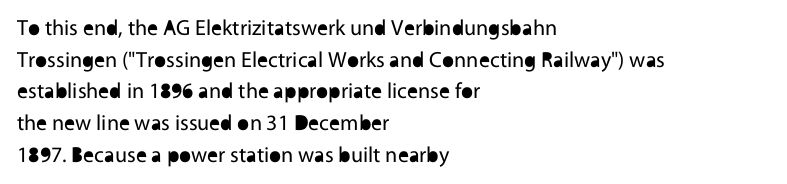
{"italic": "no", "bold": "no", "underline": "no", "align": "left", "line_spacing": "normal", "line_spacing_ratio": 1.44, "letter_spacing": "normal", "letter_spacing_em": 0.0, "glyph_px": 22}
